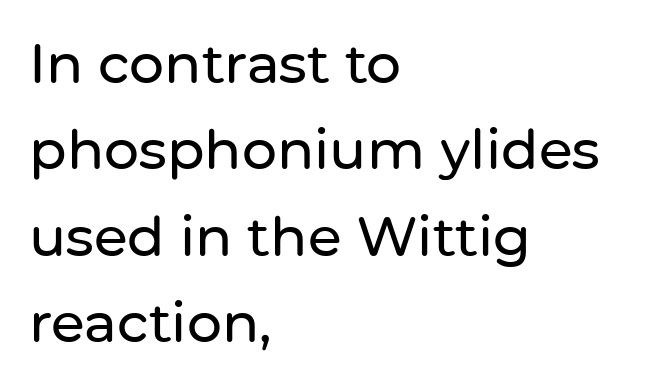
Words appear dense and cohesive because spacing is normal. Each new line begins a customary step beneath the previous one. Look at the bottom of the vertical strokes: they stop flat, with no serifs. The axis of the letterforms is exactly vertical. Descenders are the only things crossing below the line.
